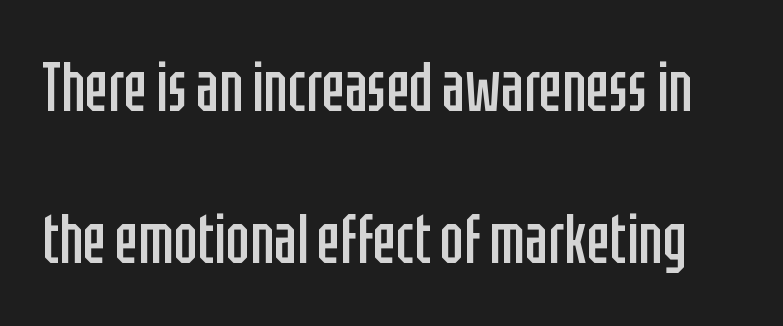
The image shows 69 px regular-weight, condensed sans-serif type, upright; set loose line spacing (2.2x), normal letter spacing, not underlined; low stroke contrast and a large x-height.
